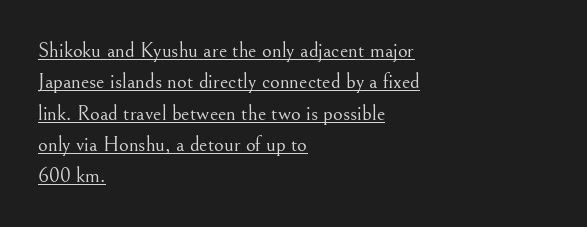
{"italic": "no", "bold": "no", "underline": "yes", "align": "left", "line_spacing": "normal", "line_spacing_ratio": 1.49, "letter_spacing": "normal", "letter_spacing_em": 0.0, "glyph_px": 21}
